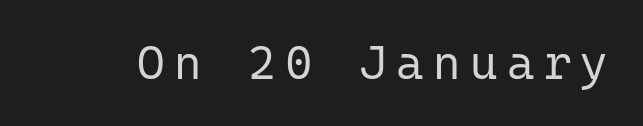
The image shows 47 px regular-weight sans-serif type, upright, monospaced; set unusually wide letter spacing (+0.2 em), not underlined; low stroke contrast and a medium x-height.
